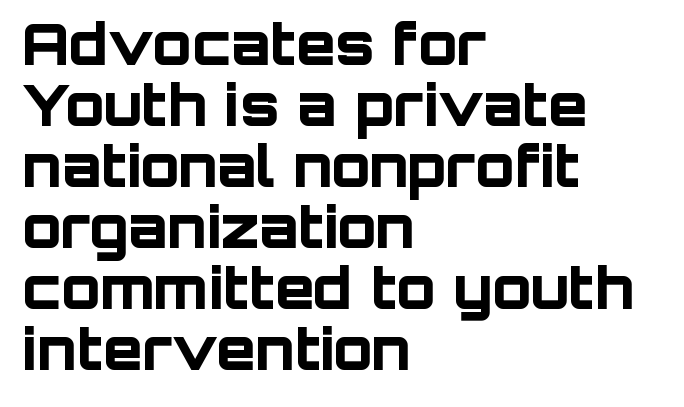
{"serif": "no", "italic": "no", "bold": "yes", "weight": "bold", "width": "normal", "stroke_contrast": "low", "x_height": "large", "monospaced": "no", "underline": "no", "align": "left", "line_spacing": "tight", "line_spacing_ratio": 1.07, "letter_spacing": "normal", "letter_spacing_em": 0.0, "glyph_px": 57}
